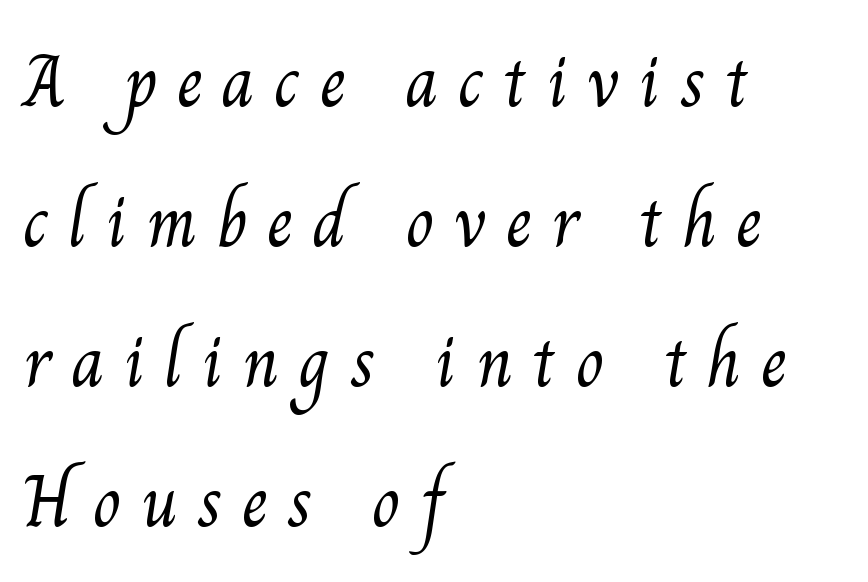
Q: Is the text bold? A: No.
Q: Is the typeface a serif or a sans-serif typeface? A: Serif.
Q: Is the text underlined? A: No.
Q: How is the paragraph aligned? A: Left-aligned.
Q: Is the spacing between letters normal or unusually wide? A: Unusually wide.
Q: Width (condensed, normal, or wide)? A: Normal.
Q: Stroke contrast? A: Medium.
Q: x-height? A: Small.
Q: Monospaced? A: No.
